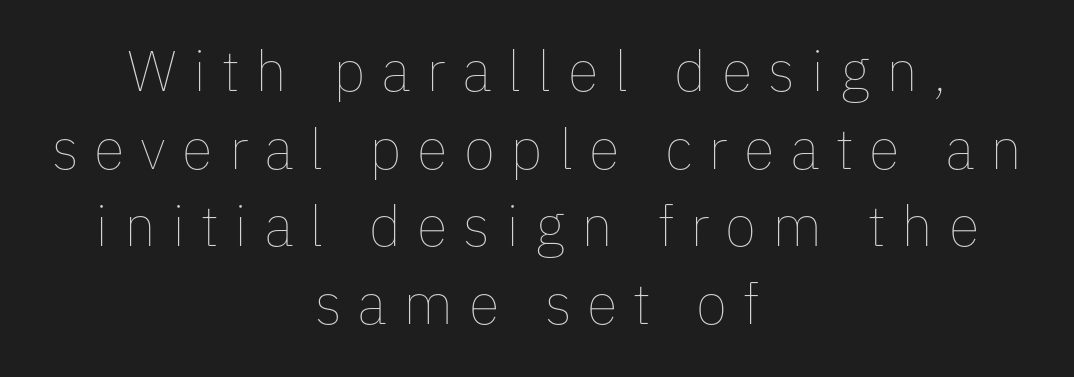
{"italic": "no", "bold": "no", "weight": "thin", "width": "normal", "stroke_contrast": "low", "x_height": "medium", "monospaced": "no", "underline": "no", "align": "center", "line_spacing": "normal", "line_spacing_ratio": 1.36, "letter_spacing": "wide", "letter_spacing_em": 0.28, "glyph_px": 57}
